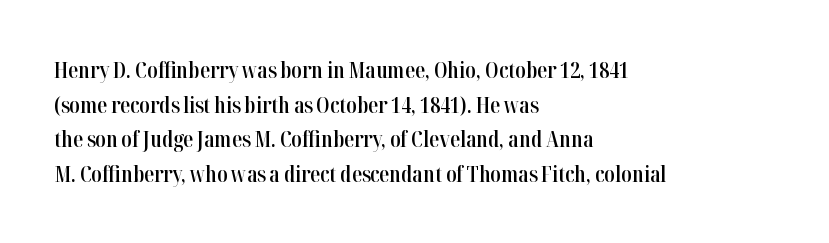
{"italic": "no", "bold": "semi", "underline": "no", "align": "left", "line_spacing": "normal", "line_spacing_ratio": 1.57, "letter_spacing": "normal", "letter_spacing_em": 0.0, "glyph_px": 22}
